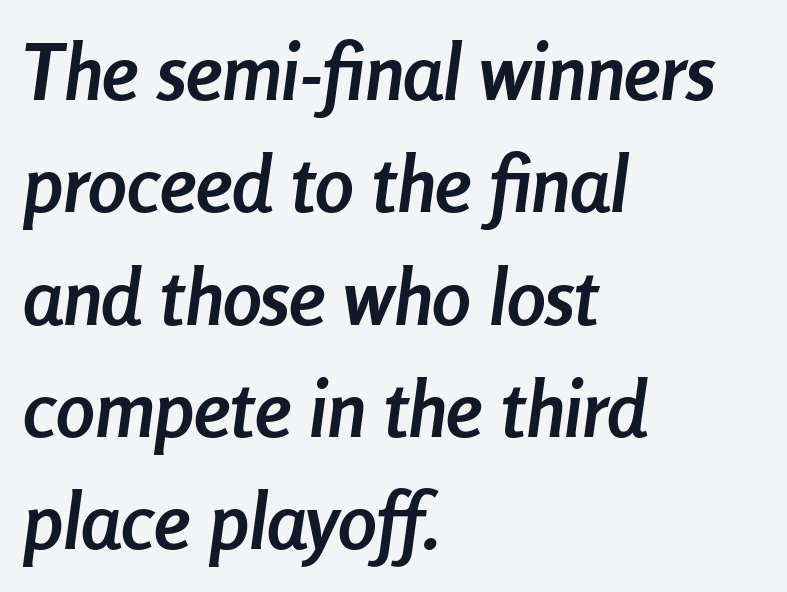
The passage shown has conventional tracking throughout. Each letter keeps its own natural width here, so spacing adapts to shape. Each row of text sits above clean, open space. This is oblique type, the kind used for emphasis or titles. Pretty heavy lettering here — definitely bold.
